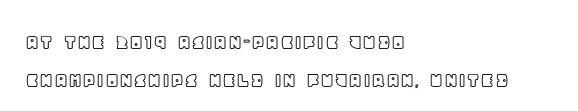
Q: Is the text italic (slanted)? A: No, it is upright.
Q: Is the text underlined? A: No.
Q: How is the paragraph aligned? A: Left-aligned.
Q: Is the spacing between letters normal or unusually wide? A: Normal.
Q: Is the spacing between lines tight, normal or loose? A: Normal.
